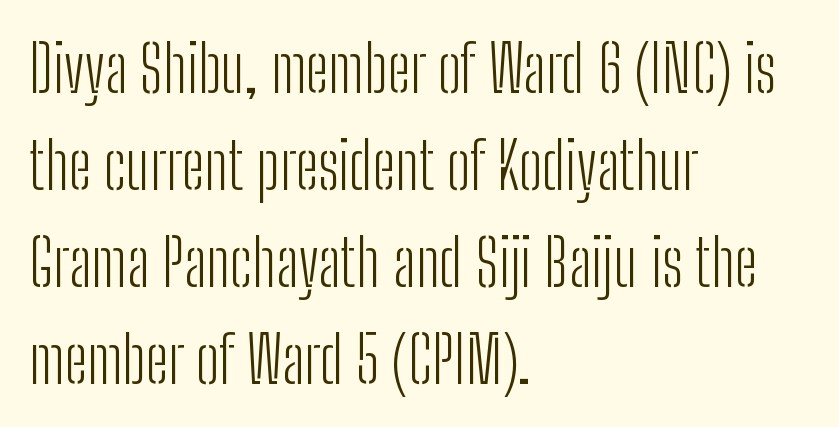
The image shows 65 px light, condensed sans-serif type, upright; set left-aligned, normal line spacing (1.49x), normal letter spacing, not underlined; low stroke contrast and a medium x-height.
